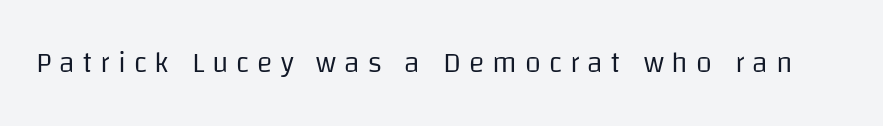
The glyphs in this specimen are sans serif. The zone under the glyphs is completely vacant. This sample uses an upright cut, with every glyph sitting square on the baseline. The letters look calm and open, with moderate or lighter stems. These lines are rendered in a variable-pitch font. There is plenty of visible air inserted between adjacent glyphs.
